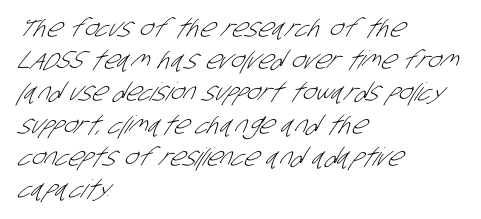
Vertical stems look standard width or narrower in stroke. Plain, unruled lines of type. How would I describe the line gaps? Plain and ordinary. The ragged edge is on the right, which tells us the setting is flush left. The letterforms sit shoulder to shoulder at normal distance.
